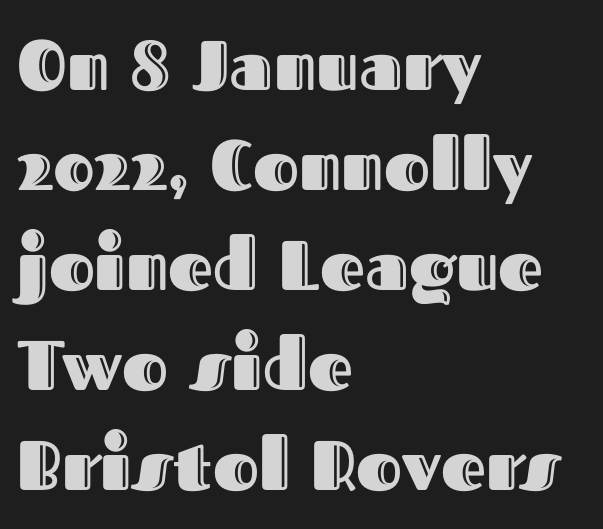
The image shows 70 px text type, upright; set left-aligned, normal line spacing (1.43x), normal letter spacing, not underlined; a medium x-height.
